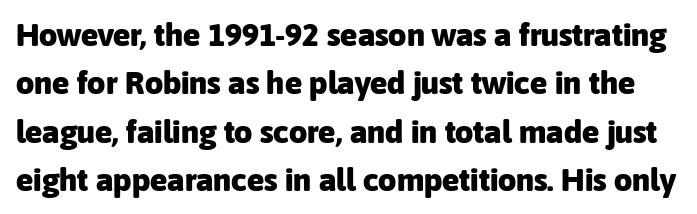
{"serif": "no", "italic": "no", "bold": "yes", "weight": "heavy", "width": "normal", "stroke_contrast": "low", "x_height": "medium", "monospaced": "no", "underline": "no", "line_spacing": "normal", "line_spacing_ratio": 1.51, "letter_spacing": "normal", "letter_spacing_em": 0.0, "glyph_px": 32}
